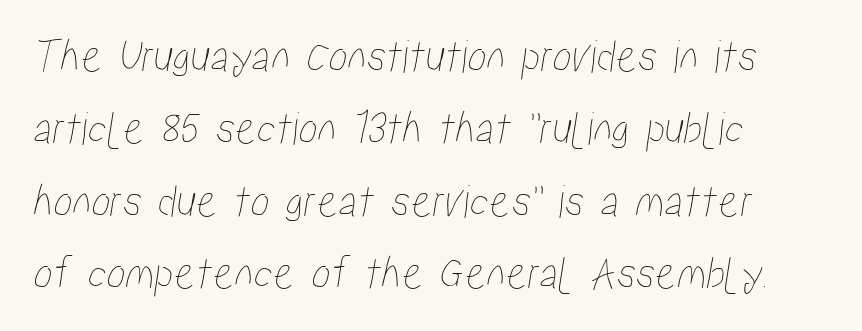
Q: Is the text underlined? A: No.
Q: How is the paragraph aligned? A: Left-aligned.
Q: Is the spacing between letters normal or unusually wide? A: Normal.
Q: Is the spacing between lines tight, normal or loose? A: Normal.
Q: Width (condensed, normal, or wide)? A: Condensed.
Q: Stroke contrast? A: Low.
Q: x-height? A: Medium.
Q: Monospaced? A: No.
